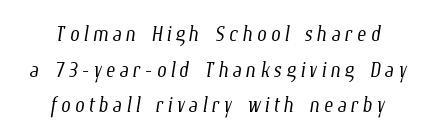
These lines sit exactly where default settings would place them. Teacher's note: observe the equal gaps on both sides — that is centered alignment. Nobody drew a line under any word here. Is this a fixed-width face? No — the glyphs have proportional, varying widths.
